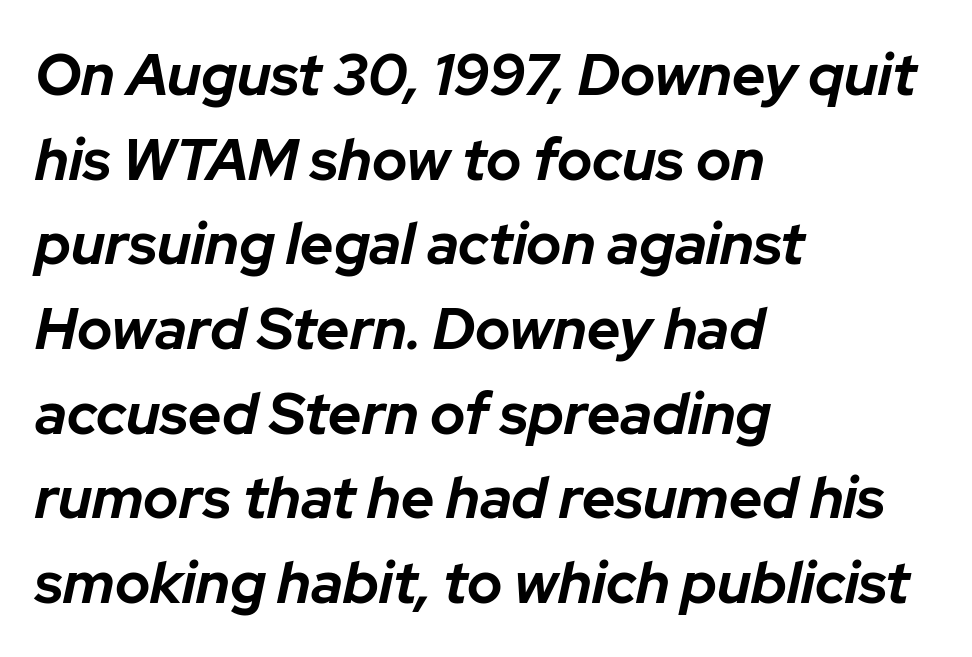
Q: Is the text bold? A: Yes.
Q: Is the text italic (slanted)? A: Yes, it leans right by about 12 degrees.
Q: Is the text underlined? A: No.
Q: How is the paragraph aligned? A: Left-aligned.
Q: Is the spacing between letters normal or unusually wide? A: Normal.
Q: Is the spacing between lines tight, normal or loose? A: Normal.
Q: Width (condensed, normal, or wide)? A: Normal.
Q: Stroke contrast? A: Low.
Q: x-height? A: Medium.
Q: Monospaced? A: No.
